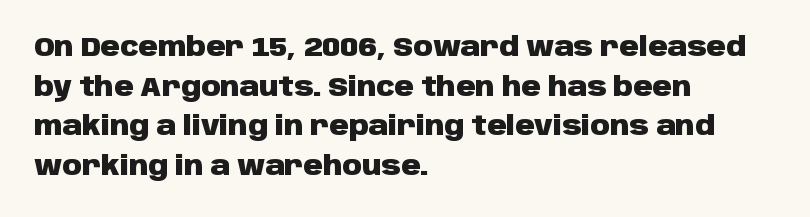
Q: Is the text bold? A: Yes.
Q: Is the text italic (slanted)? A: No, it is upright.
Q: Is the text underlined? A: No.
Q: How is the paragraph aligned? A: Left-aligned.
Q: Is the spacing between letters normal or unusually wide? A: Normal.
Q: Is the spacing between lines tight, normal or loose? A: Normal.
